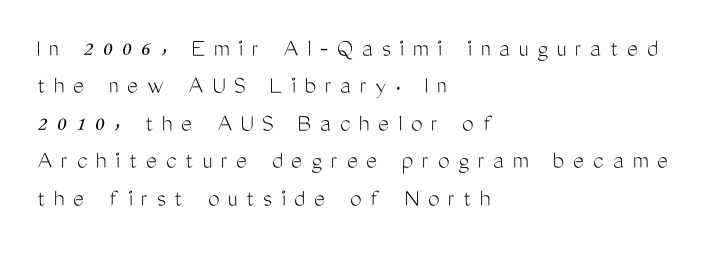
The image shows 26 px text type, upright; set left-aligned, normal line spacing (1.44x), unusually wide letter spacing (+0.34 em), not underlined.
